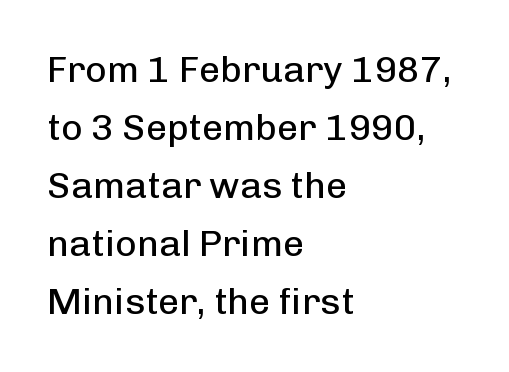
Q: Is the text bold? A: No.
Q: Is the text italic (slanted)? A: No, it is upright.
Q: Is the typeface a serif or a sans-serif typeface? A: Sans-serif.
Q: Is the text underlined? A: No.
Q: How is the paragraph aligned? A: Left-aligned.
Q: Is the spacing between letters normal or unusually wide? A: Normal.
Q: Is the spacing between lines tight, normal or loose? A: Normal.
Q: Width (condensed, normal, or wide)? A: Normal.
Q: Stroke contrast? A: Low.
Q: x-height? A: Medium.
Q: Monospaced? A: No.
